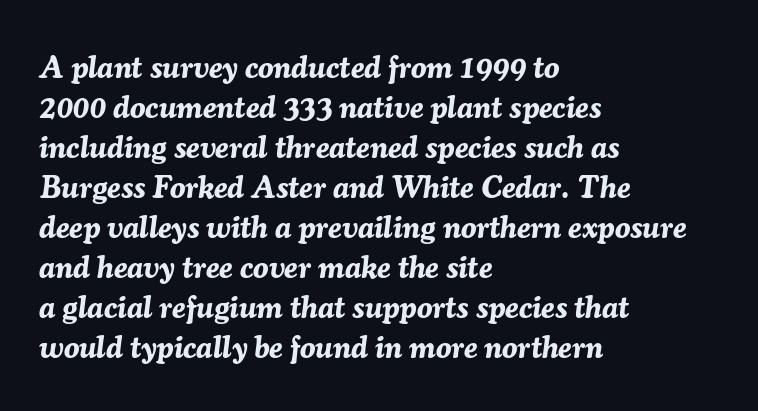
{"italic": "yes", "lean": "right", "slant_degrees": 7, "bold": "yes", "weight": "bold", "width": "normal", "stroke_contrast": "medium", "x_height": "medium", "monospaced": "no", "underline": "no", "align": "left", "line_spacing": "normal", "line_spacing_ratio": 1.29, "letter_spacing": "normal", "letter_spacing_em": 0.0, "glyph_px": 31}
